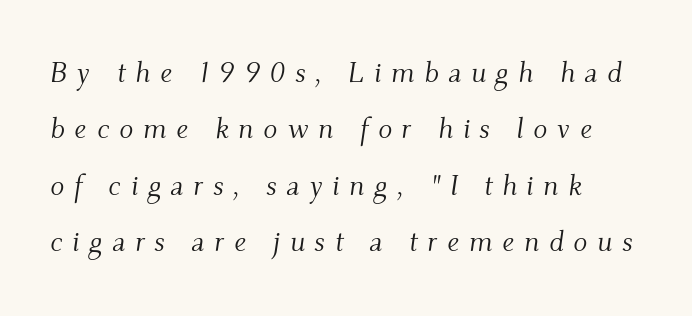
The image shows 29 px light serif type, italic (leaning right); set left-aligned, loose line spacing (1.94x), unusually wide letter spacing (+0.33 em), not underlined; medium stroke contrast and a small x-height.
